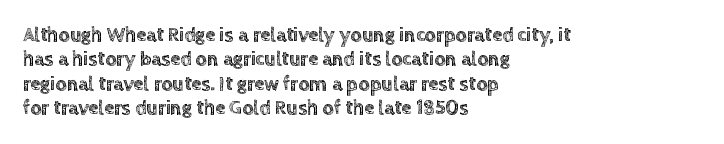
Q: Is the text italic (slanted)? A: No, it is upright.
Q: Is the text underlined? A: No.
Q: How is the paragraph aligned? A: Left-aligned.
Q: Is the spacing between letters normal or unusually wide? A: Normal.
